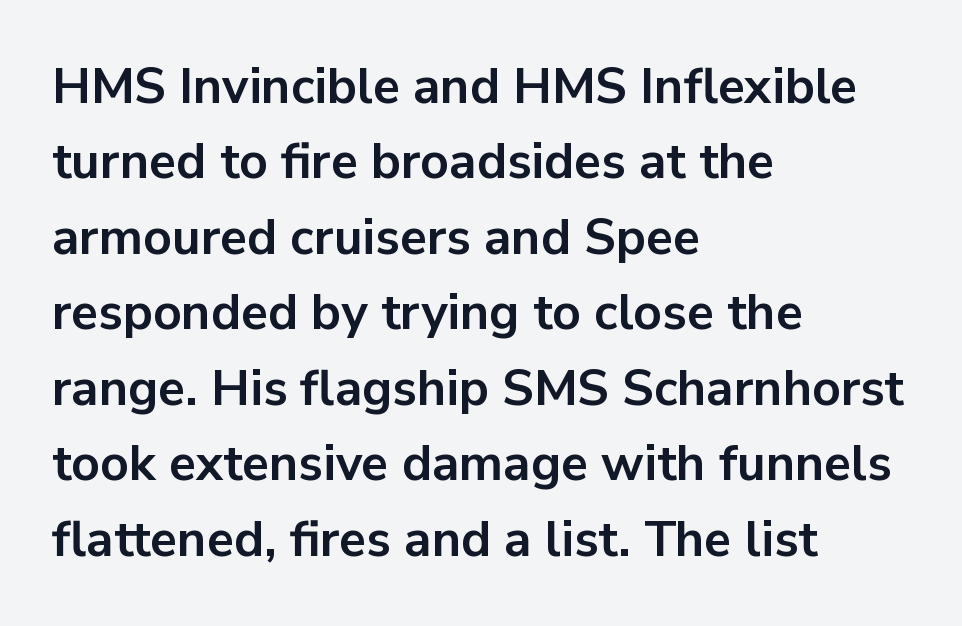
The image shows 50 px bold sans-serif type, upright; set left-aligned, normal line spacing (1.51x), normal letter spacing, not underlined; low stroke contrast and a medium x-height.
